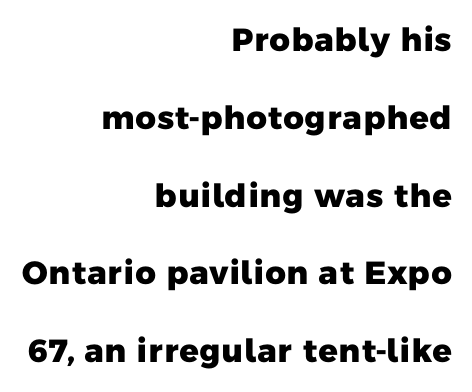
The image shows 32 px heavy sans-serif type; set right-aligned, loose line spacing (2.43x), normal letter spacing, not underlined; low stroke contrast and a medium x-height.
